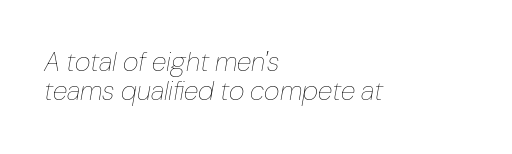
Q: Is the text bold? A: No.
Q: Is the text italic (slanted)? A: Yes, it leans right by about 10 degrees.
Q: Is the text underlined? A: No.
Q: How is the paragraph aligned? A: Left-aligned.
Q: Is the spacing between letters normal or unusually wide? A: Normal.
Q: Is the spacing between lines tight, normal or loose? A: Tight.
